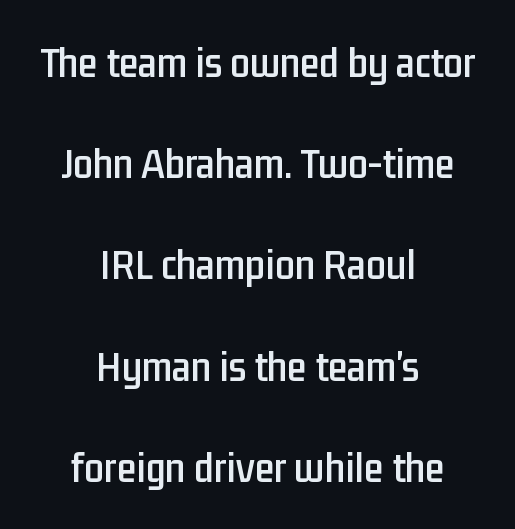
Q: Is the text italic (slanted)? A: No, it is upright.
Q: Is the typeface a serif or a sans-serif typeface? A: Sans-serif.
Q: Is the text underlined? A: No.
Q: How is the paragraph aligned? A: Centered.
Q: Is the spacing between letters normal or unusually wide? A: Normal.
Q: Is the spacing between lines tight, normal or loose? A: Loose.
Q: Width (condensed, normal, or wide)? A: Condensed.
Q: Stroke contrast? A: Low.
Q: x-height? A: Medium.
Q: Monospaced? A: No.
